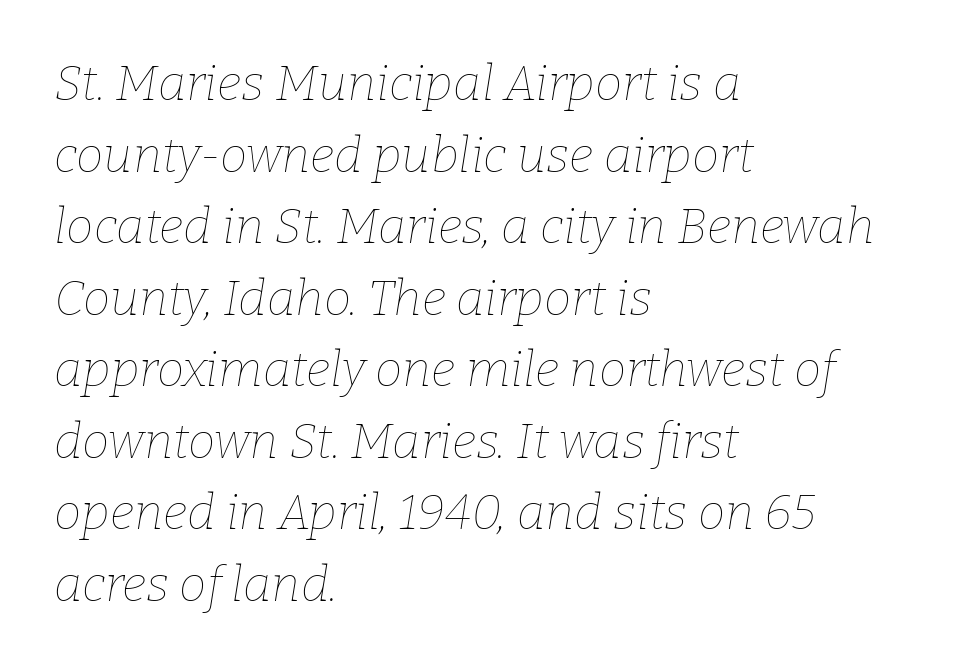
The image shows 49 px thin type, italic (leaning right); set left-aligned, normal line spacing (1.46x), normal letter spacing, not underlined; low stroke contrast and a medium x-height.
